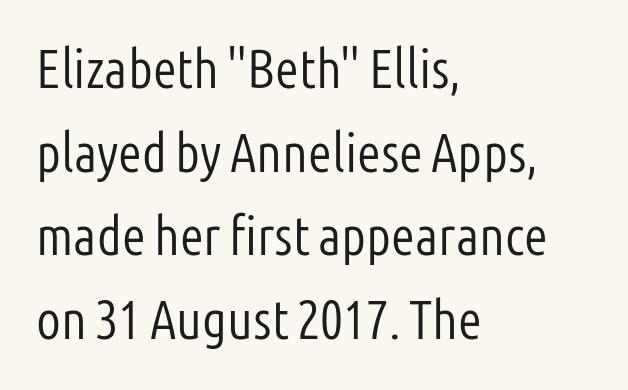
How are the letters spaced? Ordinarily, with no added tracking. A classic flush-left, rag-right setting is used for this passage. Each letter keeps its own natural width here, so spacing adapts to shape. This is the regular roman posture of the typeface. Stroke mass is kept to a normal reading level or below. Students, observe: this is what conventionally led text looks like.
